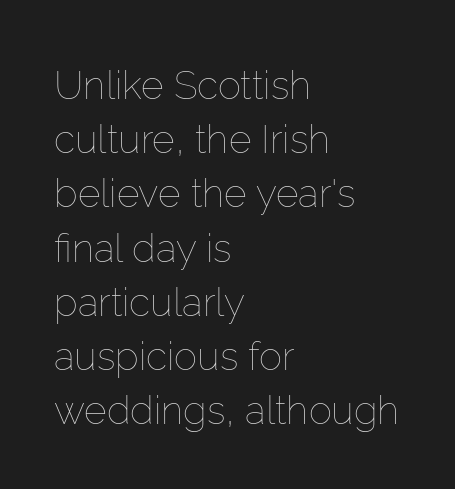
Posture: straight, roman, zero tilt. Vertical spacing — default. Bold? No — there's no thickening of the strokes. In terms of letterspacing, this is plain default setting. Unmarked baselines from the first word to the last. The setting favours the left margin, as ordinary paragraphs usually do.
